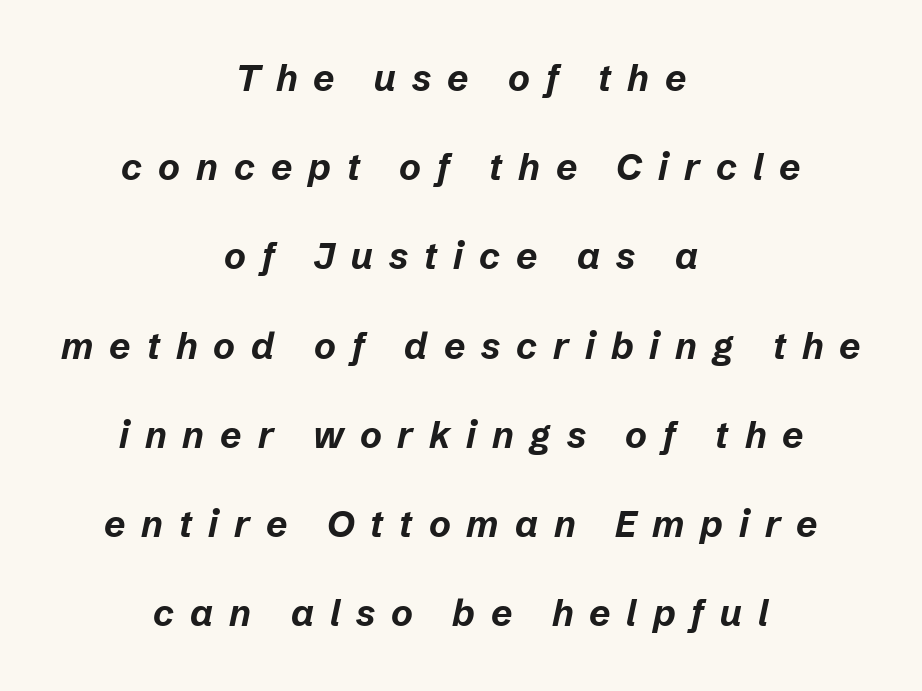
This rendering uses center alignment, leaving both contours irregular but symmetric. The glyphs look as if they've been sheared to an angle. Note the varied advance widths — an 'i' is clearly narrower than an 'm'. Summary of weight: heavy, a full bold.
